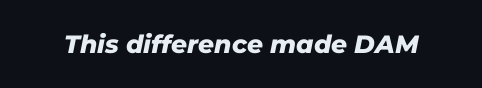
{"italic": "yes", "lean": "right", "slant_degrees": 11, "bold": "yes", "underline": "no", "letter_spacing": "normal", "letter_spacing_em": 0.0, "glyph_px": 25}
